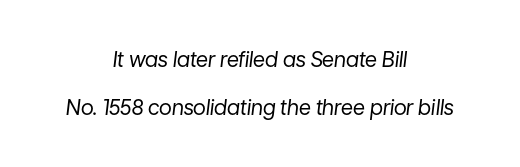
The image shows 21 px text type, italic (leaning right); set centered, loose line spacing (2.27x), normal letter spacing, not underlined.
